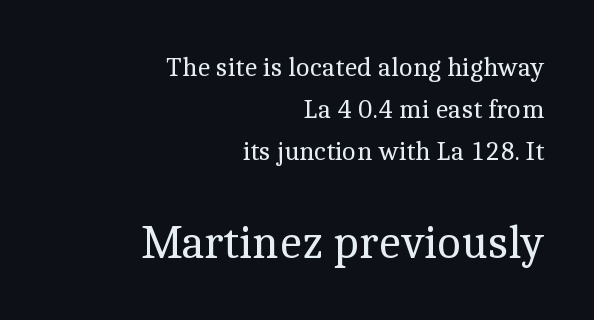
The lines sit at an ordinary, default distance from one another. Which chunk is bigger? The second one — the bottom block dwarfs the top. A clean baseline with only descenders dipping below it. Quick note: not italic, upright. Typographically, this falls in the serif category. The setting favours the right margin, as signatures and pull-quotes sometimes do.
